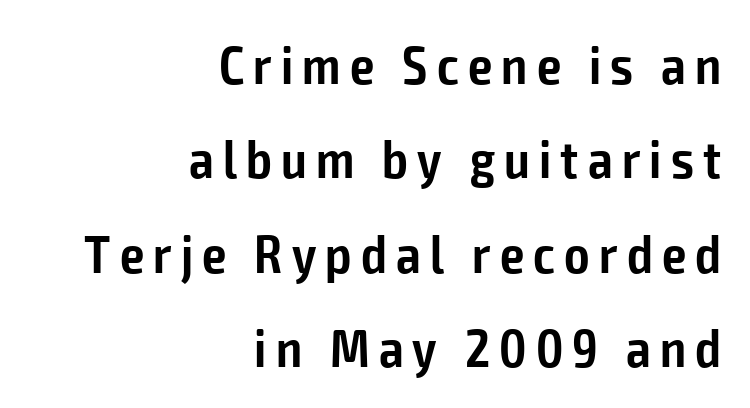
{"serif": "no", "italic": "no", "bold": "semi", "weight": "semibold", "width": "condensed", "stroke_contrast": "low", "x_height": "medium", "monospaced": "no", "underline": "no", "align": "right", "line_spacing_ratio": 1.75, "glyph_px": 54}
